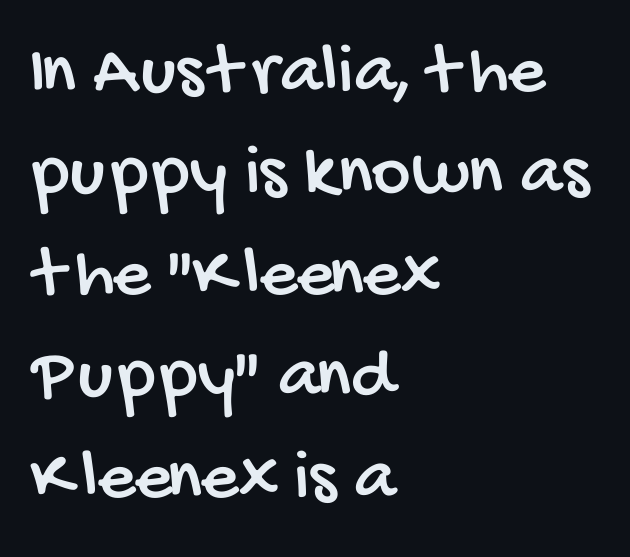
{"serif": "no", "width": "condensed", "stroke_contrast": "low", "x_height": "large", "monospaced": "no", "underline": "no", "align": "left", "line_spacing": "normal", "line_spacing_ratio": 1.37, "letter_spacing": "normal", "letter_spacing_em": 0.0, "glyph_px": 74}
